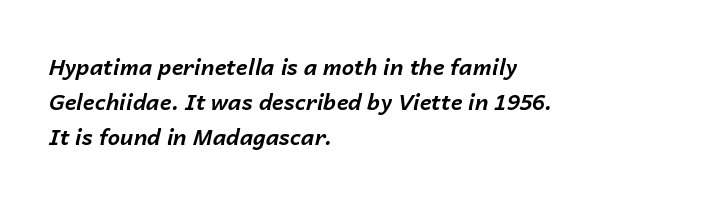
{"italic": "yes", "lean": "right", "slant_degrees": 14, "bold": "yes", "underline": "no", "align": "left", "line_spacing": "normal", "line_spacing_ratio": 1.6, "letter_spacing": "normal", "letter_spacing_em": 0.0, "glyph_px": 22}
